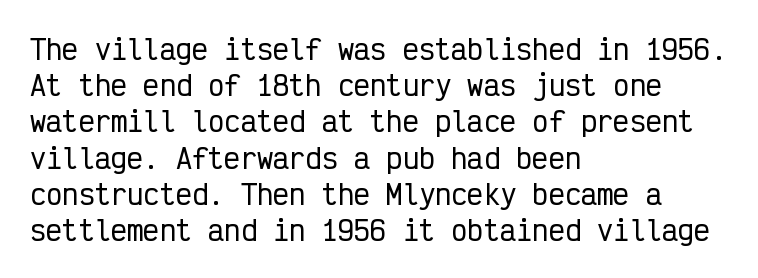
A normal amount of white space separates one row of letters from the next. Rendered with straight, roman letterforms. Rule under the text: the space is simply empty. Glyph-to-glyph distance matches everyday printed text. Horizontal alignment here is leftward, the default for most running prose.
